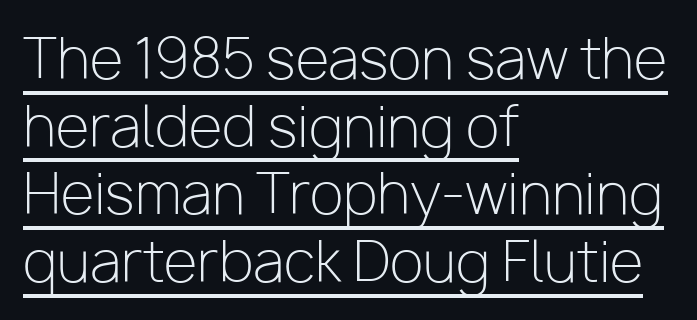
Q: Is the text bold? A: No.
Q: Is the text italic (slanted)? A: No, it is upright.
Q: Is the typeface a serif or a sans-serif typeface? A: Sans-serif.
Q: Is the text underlined? A: Yes.
Q: How is the paragraph aligned? A: Left-aligned.
Q: Is the spacing between letters normal or unusually wide? A: Normal.
Q: Width (condensed, normal, or wide)? A: Normal.
Q: Stroke contrast? A: Low.
Q: x-height? A: Medium.
Q: Monospaced? A: No.
